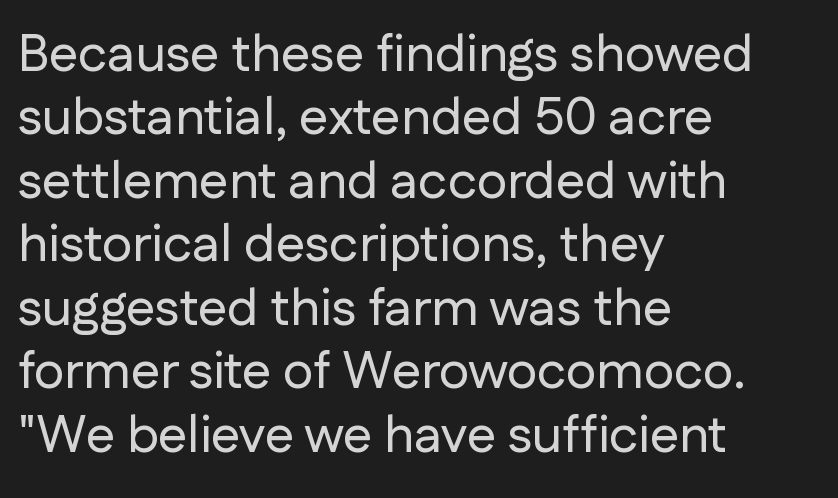
Q: Is the text italic (slanted)? A: No, it is upright.
Q: Is the typeface a serif or a sans-serif typeface? A: Sans-serif.
Q: Is the text underlined? A: No.
Q: How is the paragraph aligned? A: Left-aligned.
Q: Is the spacing between letters normal or unusually wide? A: Normal.
Q: Width (condensed, normal, or wide)? A: Normal.
Q: Stroke contrast? A: Low.
Q: x-height? A: Medium.
Q: Monospaced? A: No.
